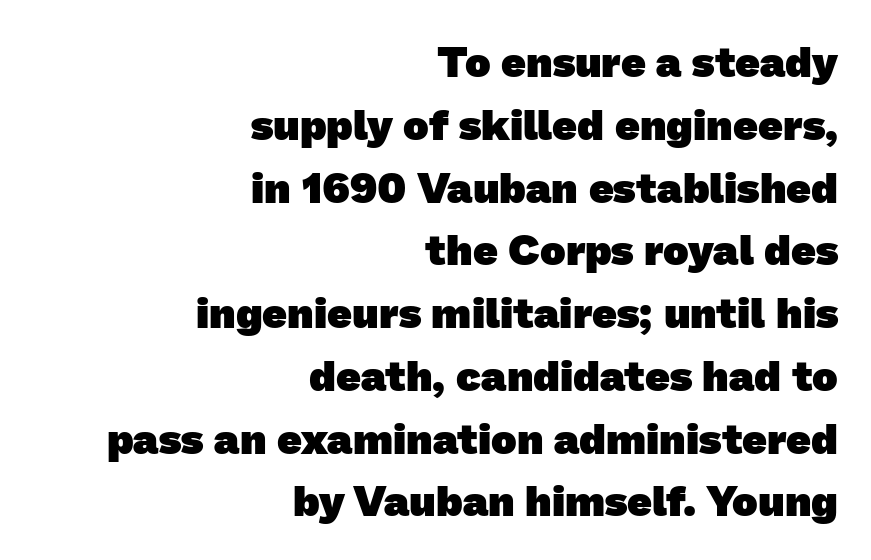
{"serif": "no", "bold": "yes", "weight": "heavy", "width": "normal", "stroke_contrast": "low", "x_height": "medium", "monospaced": "no", "underline": "no", "align": "right", "line_spacing": "normal", "line_spacing_ratio": 1.46, "letter_spacing": "normal", "letter_spacing_em": 0.0, "glyph_px": 43}
